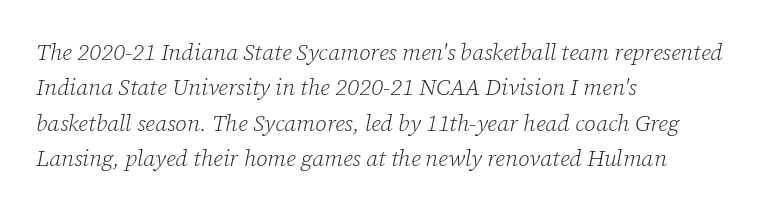
The image shows 23 px text type, italic (leaning right); set left-aligned, normal line spacing (1.54x), normal letter spacing, not underlined.
